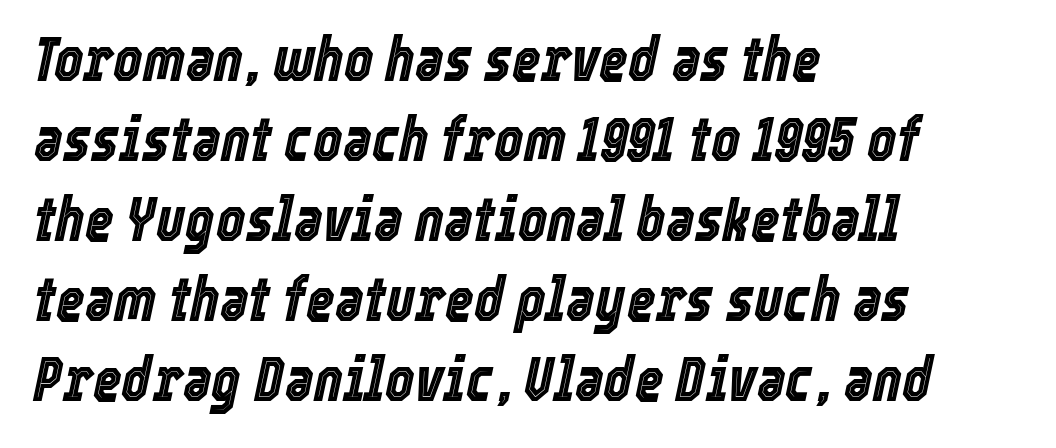
Q: Is the text italic (slanted)? A: Yes, it leans right by about 12 degrees.
Q: Is the text underlined? A: No.
Q: How is the paragraph aligned? A: Left-aligned.
Q: Is the spacing between letters normal or unusually wide? A: Normal.
Q: Is the spacing between lines tight, normal or loose? A: Normal.
Q: Width (condensed, normal, or wide)? A: Condensed.
Q: x-height? A: Medium.
Q: Monospaced? A: No.
